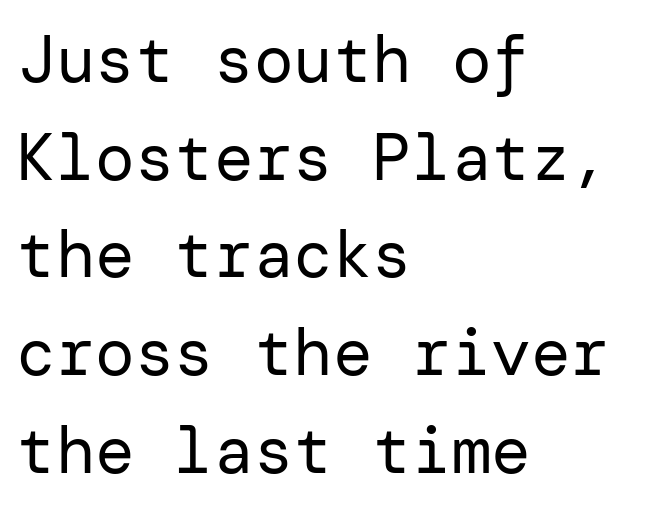
Posture: upright roman. The typeface has the unassuming heft of standard copy or less. Students, observe: this is what conventionally led text looks like. A clean baseline with only descenders dipping below it.
